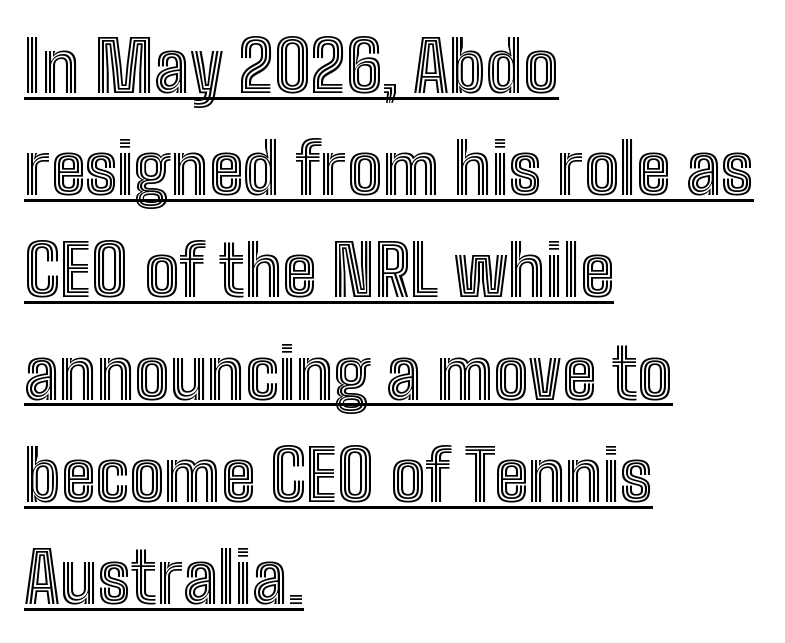
Like a heading marked for emphasis, these lines bear an underscore. The typography opts for an upright posture over an oblique one. The letters sit at their default tracking, neither squeezed nor spread. One glance says typical: line gaps are just what's usual. Proportional: the letters do not fall into vertical columns.
